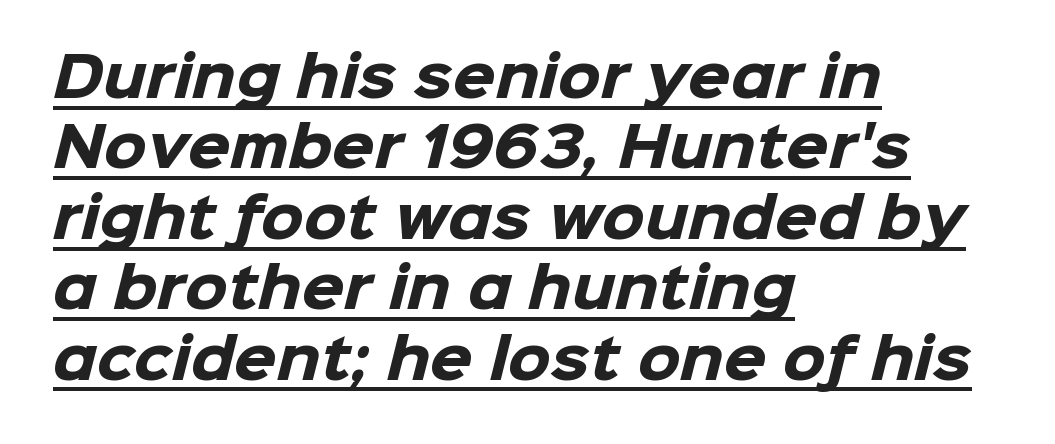
Compared with an ordinary text face, these strokes are far heavier — a full bold. The letters carry no serifs — their stems end cleanly without finishing strokes. Horizontally, the lines are justified to the leading edge only. Students, note that the glyphs here touch the page at normal intervals.
